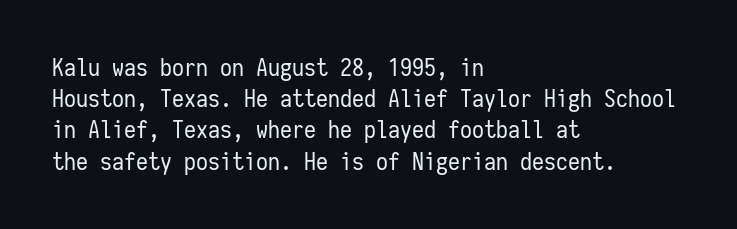
The ragged edge is on the right, which tells us the setting is flush left. The passage shown is not underscored anywhere. These lines were composed using upright roman letters. This sample uses plain, unmodified letter spacing. Reading down the column, the eye jumps a familiar distance to each next line.
